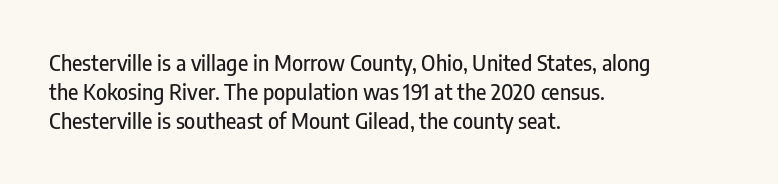
{"italic": "no", "underline": "no", "align": "left", "line_spacing": "normal", "line_spacing_ratio": 1.39, "letter_spacing": "normal", "letter_spacing_em": 0.0, "glyph_px": 21}
